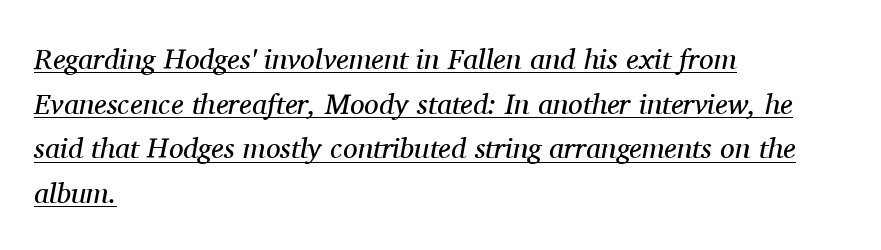
The image shows 29 px regular-weight serif type, italic (leaning right); set left-aligned, normal line spacing (1.54x), normal letter spacing, underlined; medium stroke contrast and a medium x-height.
